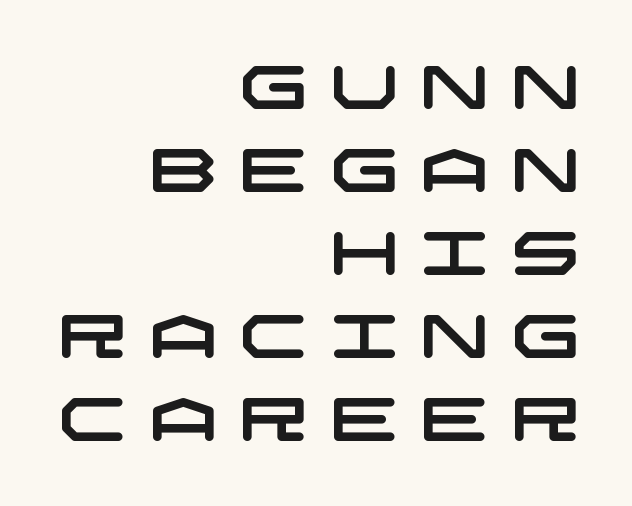
{"serif": "no", "width": "wide", "stroke_contrast": "low", "x_height": "large", "underline": "no", "align": "right", "line_spacing": "normal", "line_spacing_ratio": 1.36, "letter_spacing": "wide", "letter_spacing_em": 0.35, "glyph_px": 61}
